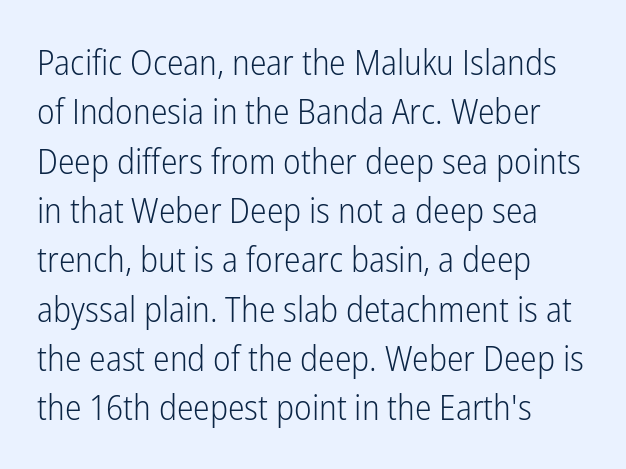
The image shows 35 px light, condensed sans-serif type, upright; set left-aligned, normal line spacing (1.41x), normal letter spacing, not underlined; low stroke contrast and a medium x-height.
